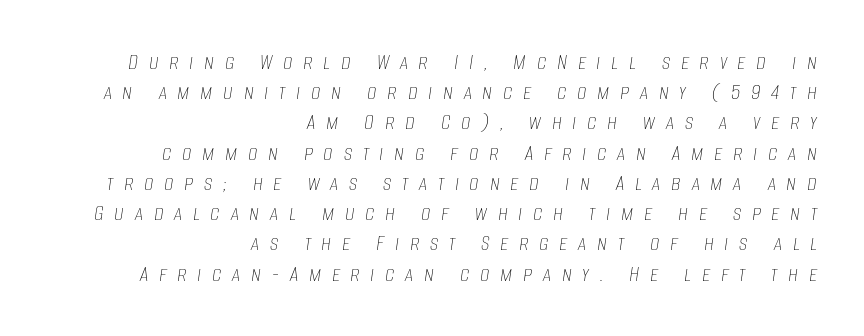
Is there much room between lines? A standard amount, neither cramped nor airy. Ink coverage per letter is moderate at most. The whole block is typeset with a tilt. Descenders hang freely into open space. Line ends are locked; line starts wander. What stands out about the letter spacing? Its width — letters are far apart.
